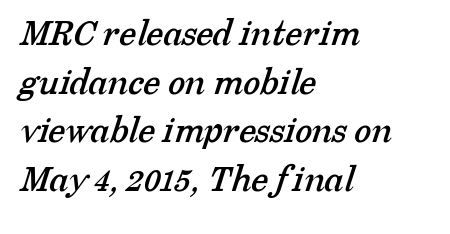
The image shows 39 px serif type; set left-aligned, normal line spacing (1.25x), normal letter spacing, not underlined; low stroke contrast and a medium x-height.
